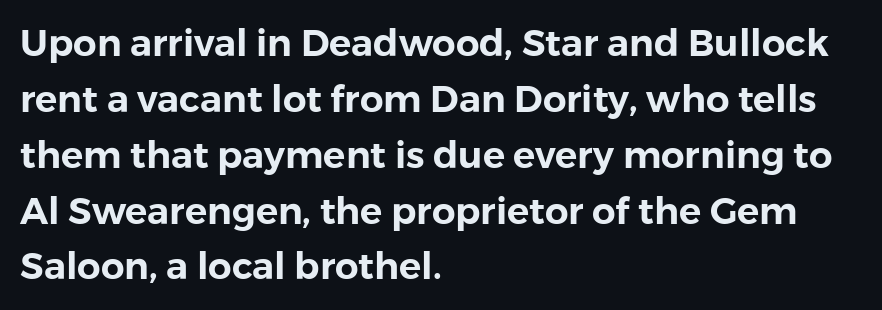
The image shows 37 px sans-serif type, upright; set left-aligned, normal line spacing (1.51x), normal letter spacing, not underlined; a medium x-height.
